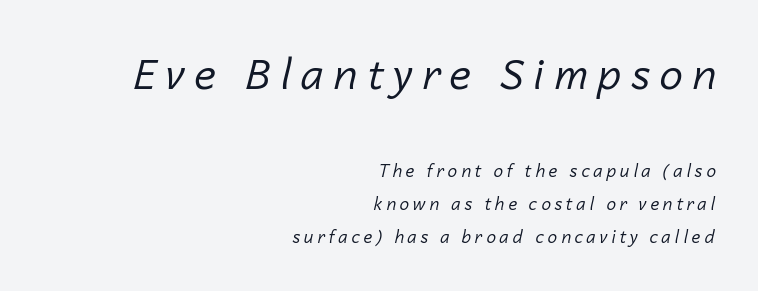
The image shows 42 px regular-weight type, italic (leaning right); set right-aligned, loose line spacing (1.94x), unusually wide letter spacing (+0.23 em), not underlined; the first (top) block is 2.47x larger; low stroke contrast and a medium x-height.
